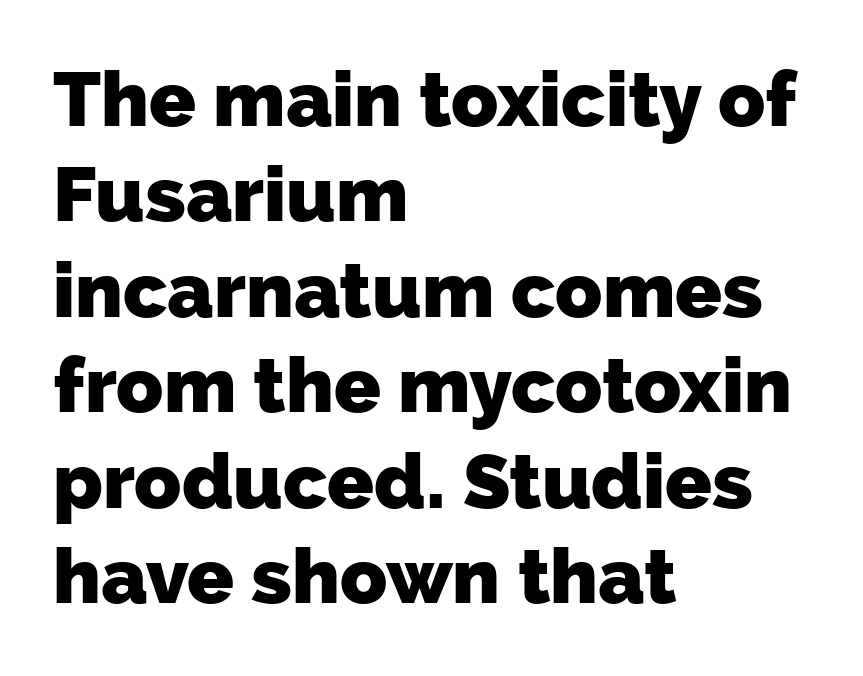
Inter-character spacing is left at the font's built-in metrics. Descenders hang freely into open space. You can tell from the bare stems that sans-serif type was used. A dark, heavy texture on the line: the type is bold.
